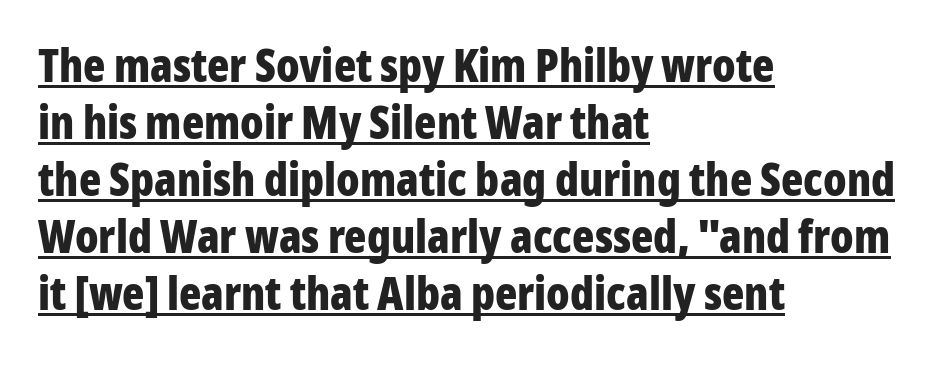
Q: Is the text bold? A: Yes.
Q: Is the text italic (slanted)? A: No, it is upright.
Q: Is the typeface a serif or a sans-serif typeface? A: Sans-serif.
Q: Is the text underlined? A: Yes.
Q: How is the paragraph aligned? A: Left-aligned.
Q: Is the spacing between letters normal or unusually wide? A: Normal.
Q: Width (condensed, normal, or wide)? A: Condensed.
Q: Stroke contrast? A: Low.
Q: x-height? A: Medium.
Q: Monospaced? A: No.
